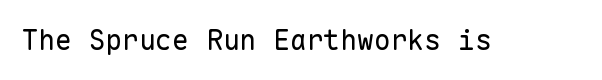
Q: Is the text bold? A: No.
Q: Is the text italic (slanted)? A: No, it is upright.
Q: Is the typeface a serif or a sans-serif typeface? A: Sans-serif.
Q: Is the text underlined? A: No.
Q: Is the spacing between letters normal or unusually wide? A: Normal.
Q: Width (condensed, normal, or wide)? A: Normal.
Q: Stroke contrast? A: Low.
Q: x-height? A: Medium.
Q: Monospaced? A: Yes.
